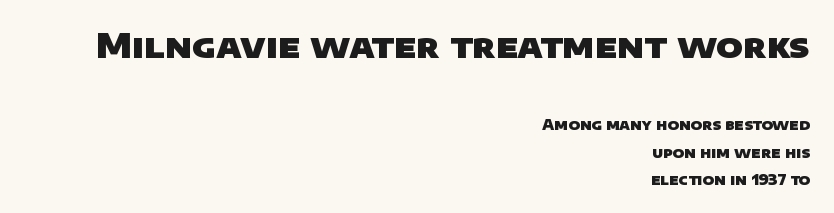
The image shows 33 px heavy, wide sans-serif type; set right-aligned, loose line spacing (1.96x), normal letter spacing, not underlined; the first (top) block is 2.36x larger; low stroke contrast and a large x-height.
